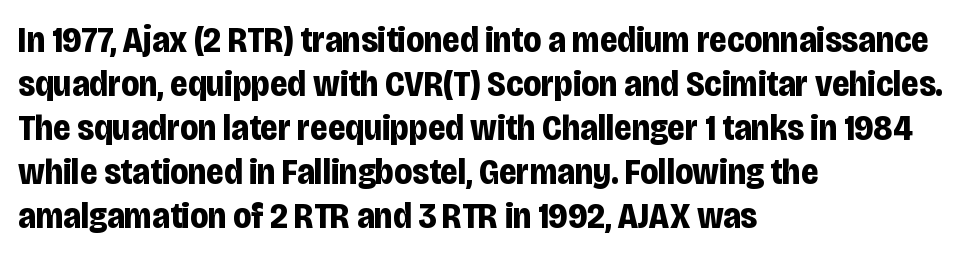
Q: Is the text bold? A: Yes.
Q: Is the text italic (slanted)? A: No, it is upright.
Q: Is the typeface a serif or a sans-serif typeface? A: Sans-serif.
Q: Is the text underlined? A: No.
Q: How is the paragraph aligned? A: Left-aligned.
Q: Is the spacing between letters normal or unusually wide? A: Normal.
Q: Width (condensed, normal, or wide)? A: Condensed.
Q: Stroke contrast? A: Low.
Q: x-height? A: Large.
Q: Monospaced? A: No.
